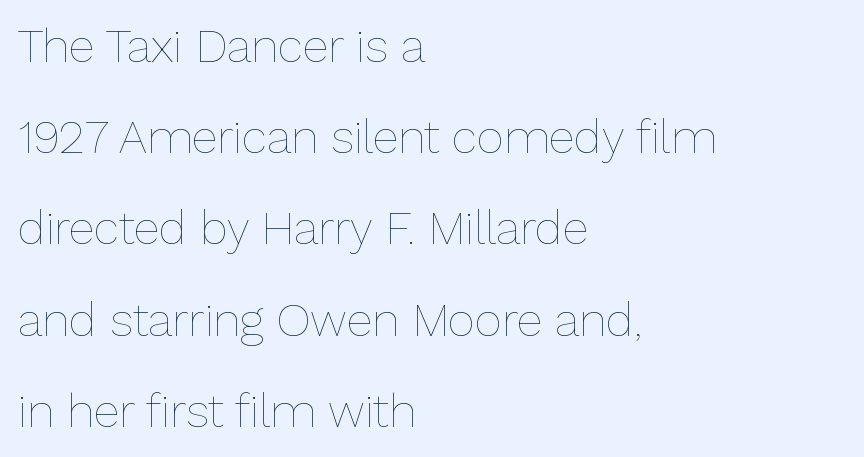
The image shows 47 px thin type, upright; set left-aligned, loose line spacing (1.94x), normal letter spacing, not underlined; low stroke contrast and a medium x-height.
